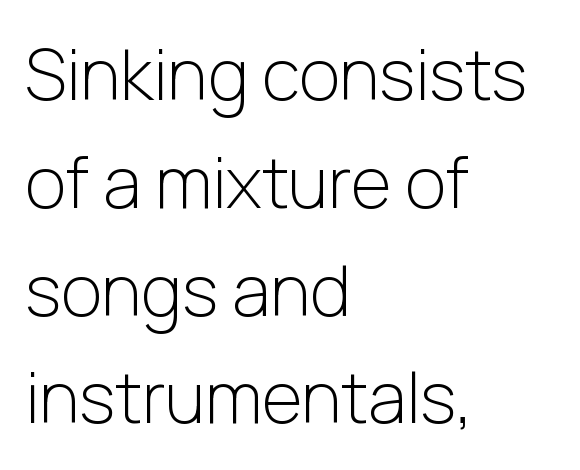
Proportional: the letters do not fall into vertical columns. This is sans-serif lettering, the kind often seen on screens and signage. Is there much room between lines? A standard amount, neither cramped nor airy. The strip under each line holds only bare page.
